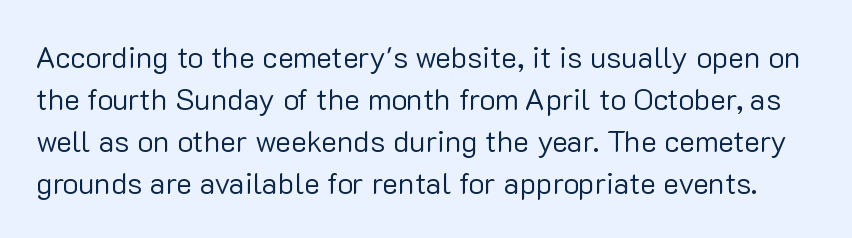
Lines of text with bare space underneath. Stems here are at most as thick as an everyday book face. Each letter keeps its own natural width here, so spacing adapts to shape. A normal amount of white space separates one row of letters from the next.
